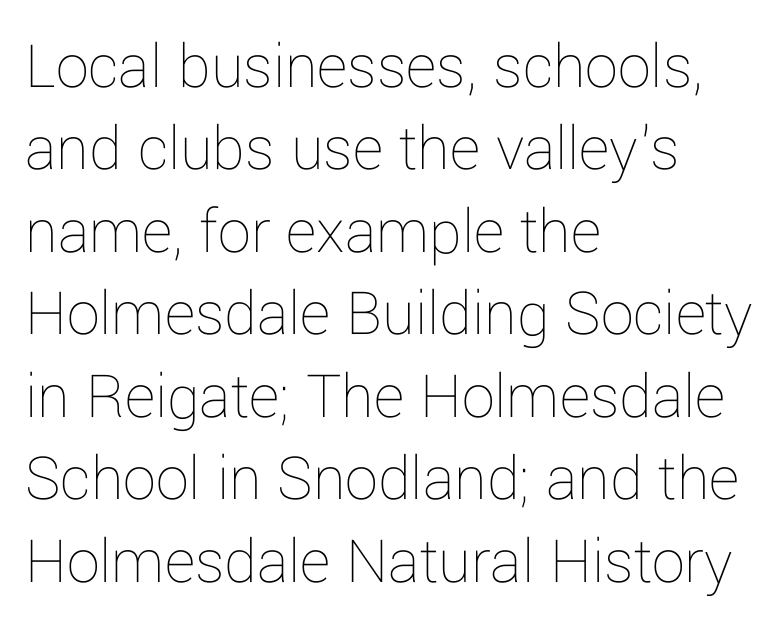
The image shows 66 px thin type, upright; set left-aligned, normal line spacing (1.25x), normal letter spacing, not underlined; low stroke contrast and a medium x-height.
